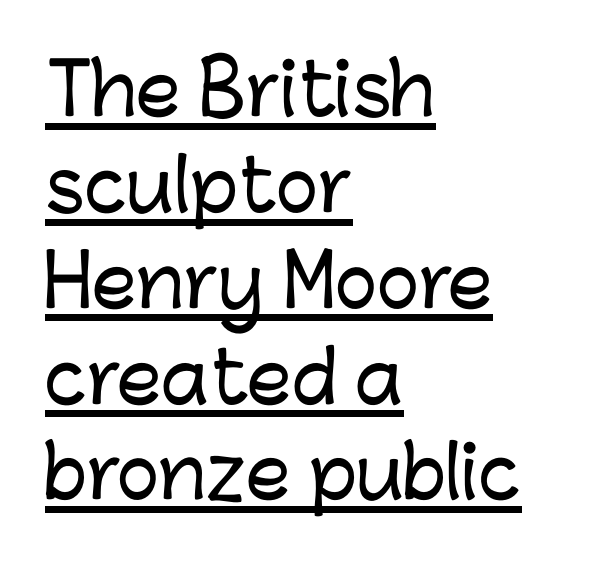
The image shows 71 px sans-serif type, upright; set left-aligned, normal line spacing (1.35x), normal letter spacing, underlined; low stroke contrast and a medium x-height.
